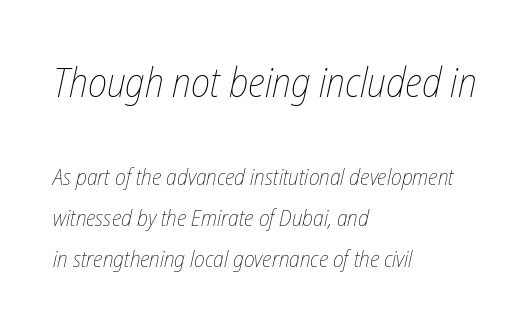
Yep, that's italic — everything's leaning. Lines of text with bare space underneath. The letters look calm and open, with moderate or lighter stems. Standard letterfit; no display-style spreading of the glyphs. Where is the straight margin? On the left.
